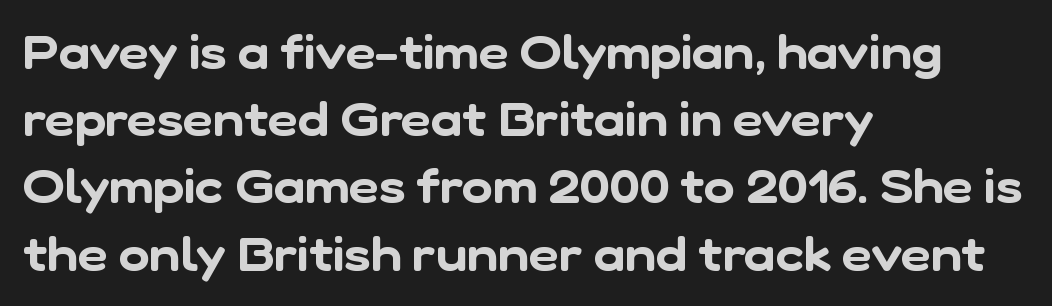
Successive baselines arrive at the customary interval. How are the letters spaced? Ordinarily, with no added tracking. Line beginnings align vertically; line endings do not. Here the designer chose a conventional face with non-uniform glyph widths. Unmarked baselines from the first word to the last.
